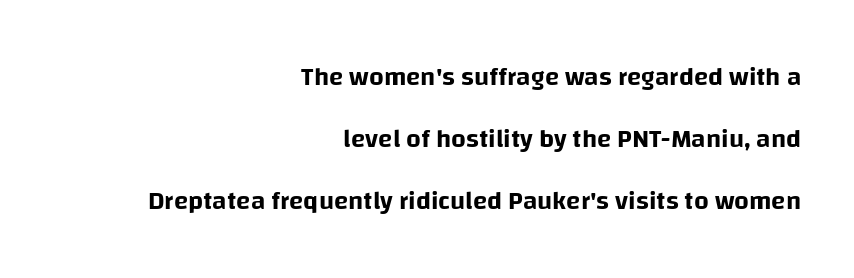
Q: Is the text italic (slanted)? A: No, it is upright.
Q: Is the text underlined? A: No.
Q: How is the paragraph aligned? A: Right-aligned.
Q: Is the spacing between letters normal or unusually wide? A: Normal.
Q: Is the spacing between lines tight, normal or loose? A: Loose.
